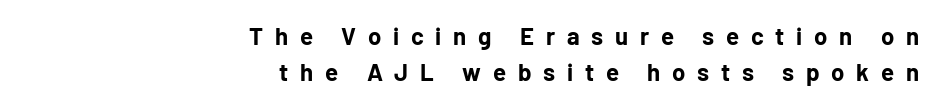
The image shows 24 px bold type, upright; set right-aligned, normal line spacing (1.52x), unusually wide letter spacing (+0.49 em), not underlined.
